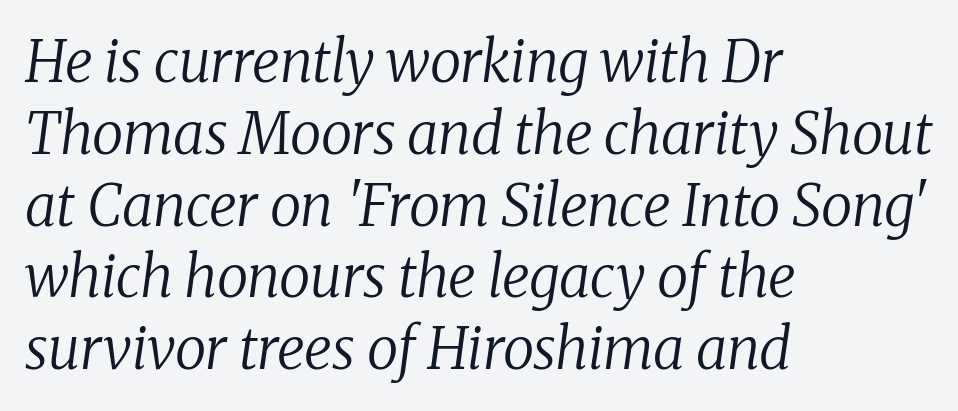
Q: Is the text bold? A: No.
Q: Is the text italic (slanted)? A: Yes, it leans right by about 8 degrees.
Q: Is the typeface a serif or a sans-serif typeface? A: Serif.
Q: Is the text underlined? A: No.
Q: How is the paragraph aligned? A: Left-aligned.
Q: Is the spacing between letters normal or unusually wide? A: Normal.
Q: Is the spacing between lines tight, normal or loose? A: Normal.
Q: Width (condensed, normal, or wide)? A: Normal.
Q: Stroke contrast? A: Low.
Q: x-height? A: Medium.
Q: Monospaced? A: No.
